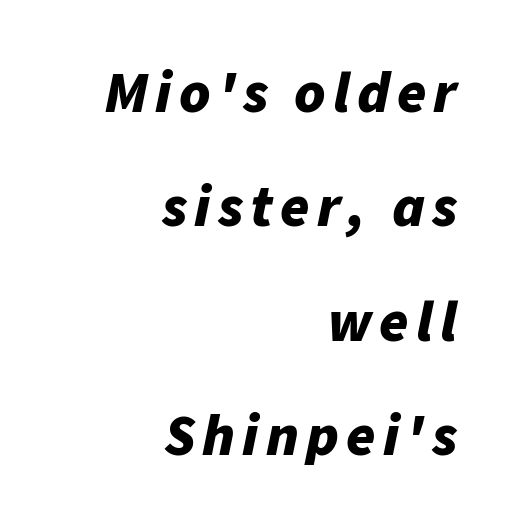
{"italic": "yes", "lean": "right", "slant_degrees": 11, "bold": "yes", "weight": "bold", "width": "normal", "stroke_contrast": "low", "x_height": "medium", "monospaced": "no", "underline": "no", "align": "right", "line_spacing": "loose", "line_spacing_ratio": 1.94, "glyph_px": 59}
